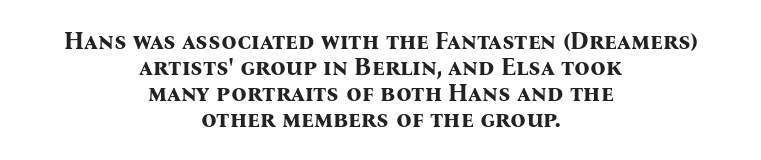
Interline gaps are noticeably narrow in this sample. Honestly, the letter spacing is just normal — you wouldn't notice it. In terms of weight, the rendering is a true, heavy bold. Does the lettering tilt? It doesn't — this is upright. The baseline area is clear. This sample is center-justified, so both line endings float freely.
